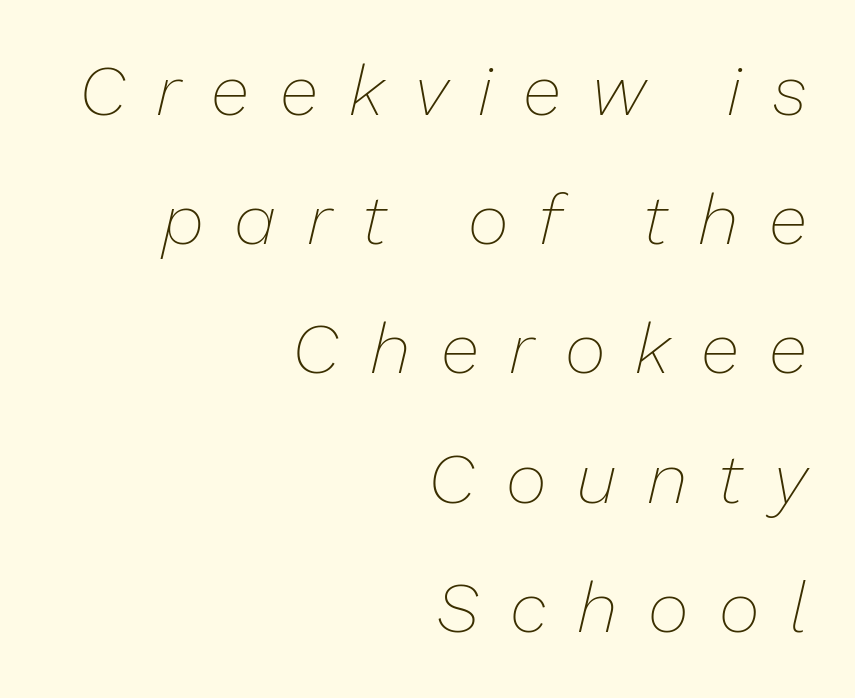
Q: Is the text bold? A: No.
Q: Is the text italic (slanted)? A: Yes, it leans right by about 13 degrees.
Q: Is the text underlined? A: No.
Q: How is the paragraph aligned? A: Right-aligned.
Q: Is the spacing between letters normal or unusually wide? A: Unusually wide.
Q: Width (condensed, normal, or wide)? A: Normal.
Q: Stroke contrast? A: Low.
Q: x-height? A: Medium.
Q: Monospaced? A: No.
